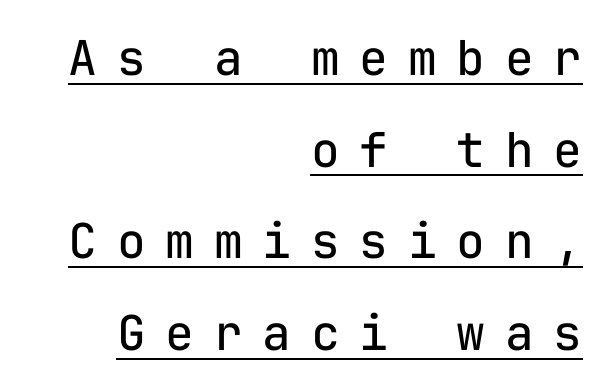
{"serif": "no", "italic": "no", "bold": "no", "weight": "regular", "width": "normal", "stroke_contrast": "low", "x_height": "medium", "monospaced": "yes", "underline": "yes", "align": "right", "line_spacing": "loose", "line_spacing_ratio": 1.91, "letter_spacing": "wide", "letter_spacing_em": 0.41, "glyph_px": 48}
